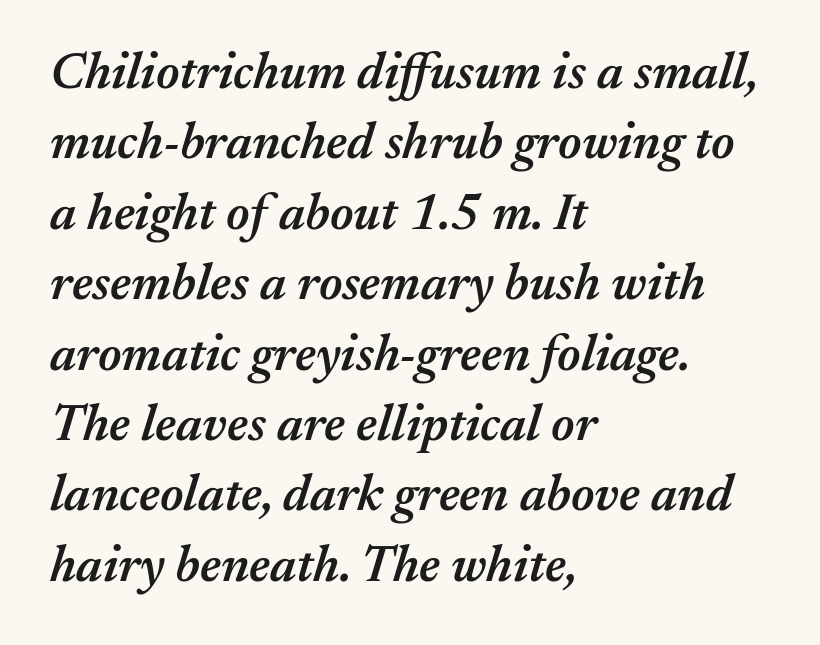
Q: Is the text bold? A: Semi-bold.
Q: Is the text italic (slanted)? A: Yes, it leans right by about 17 degrees.
Q: Is the text underlined? A: No.
Q: How is the paragraph aligned? A: Left-aligned.
Q: Is the spacing between letters normal or unusually wide? A: Normal.
Q: Is the spacing between lines tight, normal or loose? A: Normal.
Q: Width (condensed, normal, or wide)? A: Normal.
Q: Stroke contrast? A: Medium.
Q: x-height? A: Medium.
Q: Monospaced? A: No.
